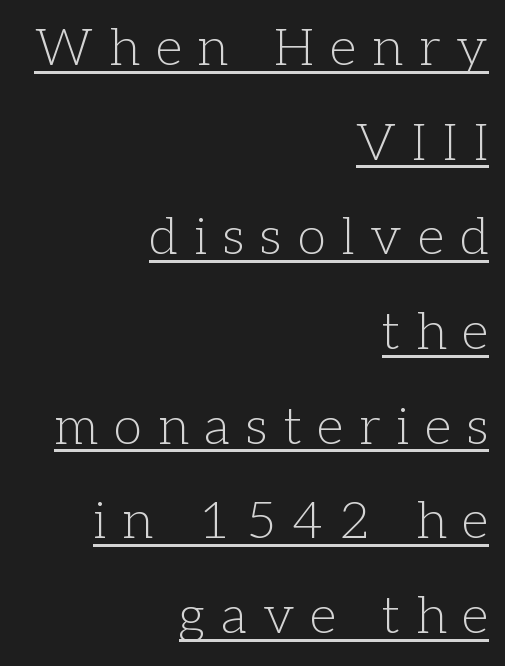
Q: Is the text bold? A: No.
Q: Is the text italic (slanted)? A: No, it is upright.
Q: Is the typeface a serif or a sans-serif typeface? A: Serif.
Q: Is the text underlined? A: Yes.
Q: How is the paragraph aligned? A: Right-aligned.
Q: Is the spacing between letters normal or unusually wide? A: Unusually wide.
Q: Width (condensed, normal, or wide)? A: Normal.
Q: Stroke contrast? A: Low.
Q: x-height? A: Medium.
Q: Monospaced? A: No.
